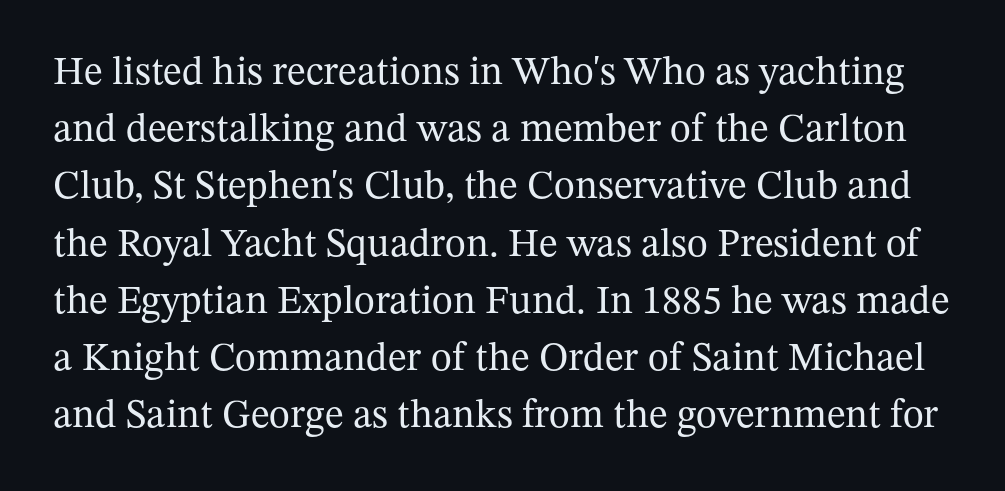
{"serif": "yes", "italic": "no", "bold": "no", "weight": "regular", "width": "normal", "stroke_contrast": "medium", "x_height": "medium", "monospaced": "no", "underline": "no", "line_spacing": "normal", "line_spacing_ratio": 1.43, "letter_spacing": "normal", "letter_spacing_em": 0.0, "glyph_px": 40}
